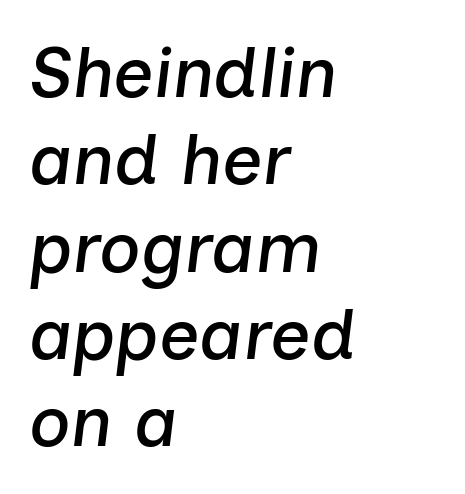
{"italic": "yes", "lean": "right", "slant_degrees": 7, "width": "normal", "stroke_contrast": "low", "x_height": "medium", "monospaced": "no", "underline": "no", "align": "left", "line_spacing_ratio": 1.23, "letter_spacing": "normal", "letter_spacing_em": 0.0, "glyph_px": 71}
